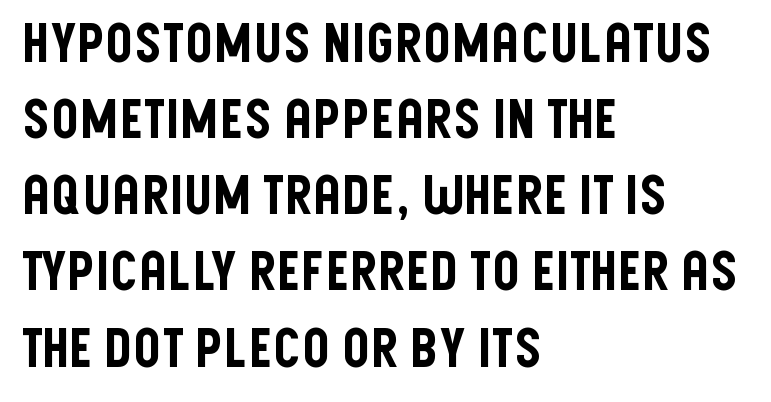
The specimen omits any rule beneath the text block's lines. Think of a printed novel: that variable character pitch is what you see here. Notice how descenders clear the ascenders below comfortably — that's standard leading. Glyph-to-glyph distance matches everyday printed text.
